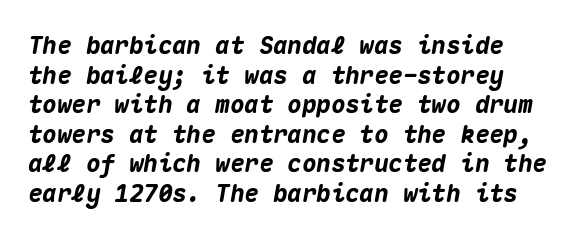
{"italic": "yes", "lean": "right", "slant_degrees": 10, "bold": "yes", "underline": "no", "line_spacing_ratio": 1.23, "letter_spacing": "normal", "letter_spacing_em": 0.0, "glyph_px": 24}
